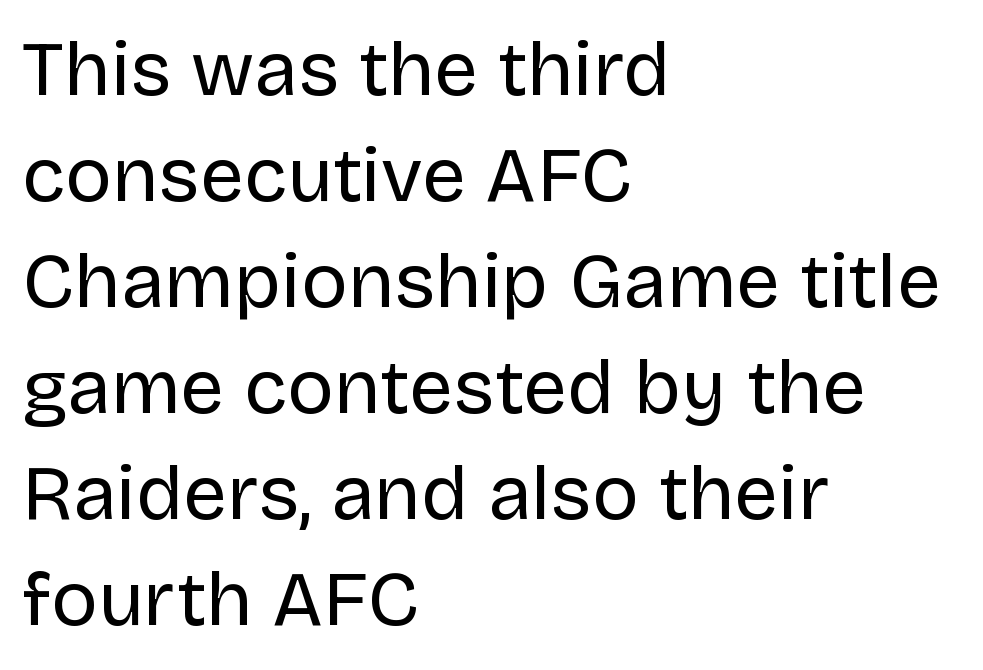
The image shows 78 px regular-weight sans-serif type, upright; set left-aligned, normal line spacing (1.36x), normal letter spacing, not underlined; low stroke contrast and a large x-height.
